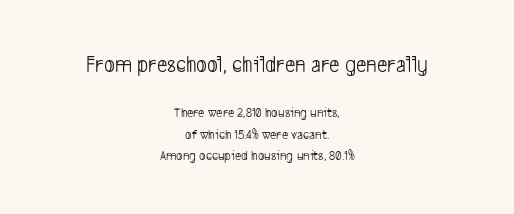
The image shows 23 px text type; set centered, normal line spacing (1.52x), normal letter spacing, not underlined; the first (top) block is 1.64x larger.
